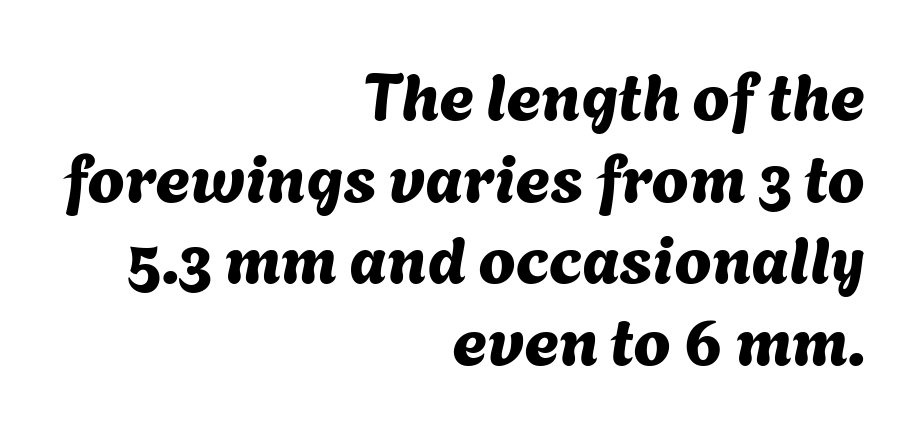
{"serif": "no", "width": "normal", "stroke_contrast": "medium", "x_height": "medium", "monospaced": "no", "underline": "no", "align": "right", "line_spacing_ratio": 1.22, "letter_spacing": "normal", "letter_spacing_em": 0.0, "glyph_px": 67}
